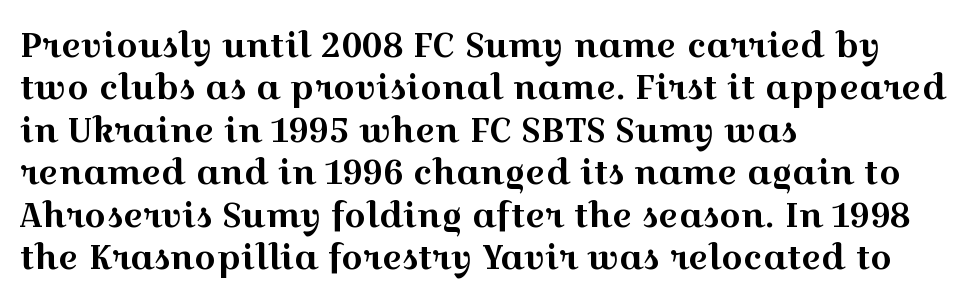
The image shows 34 px wide serif type, upright; set left-aligned, normal line spacing (1.25x), normal letter spacing, not underlined; a medium x-height.
